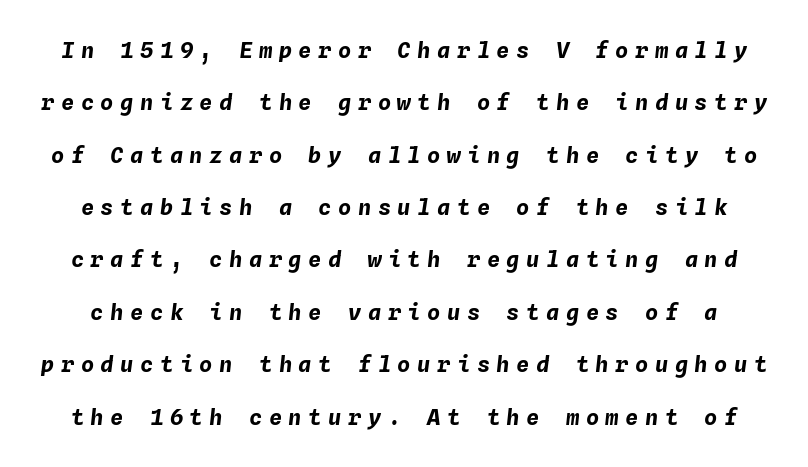
{"italic": "yes", "lean": "right", "slant_degrees": 4, "bold": "yes", "underline": "no", "line_spacing": "loose", "line_spacing_ratio": 2.38, "letter_spacing": "wide", "letter_spacing_em": 0.3, "glyph_px": 22}
